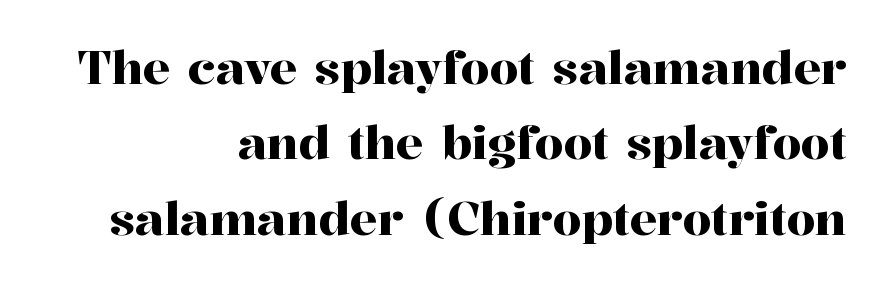
Q: Is the text italic (slanted)? A: No, it is upright.
Q: Is the typeface a serif or a sans-serif typeface? A: Serif.
Q: Is the text underlined? A: No.
Q: How is the paragraph aligned? A: Right-aligned.
Q: Is the spacing between letters normal or unusually wide? A: Normal.
Q: Is the spacing between lines tight, normal or loose? A: Normal.
Q: Width (condensed, normal, or wide)? A: Normal.
Q: Stroke contrast? A: High.
Q: x-height? A: Medium.
Q: Monospaced? A: No.
